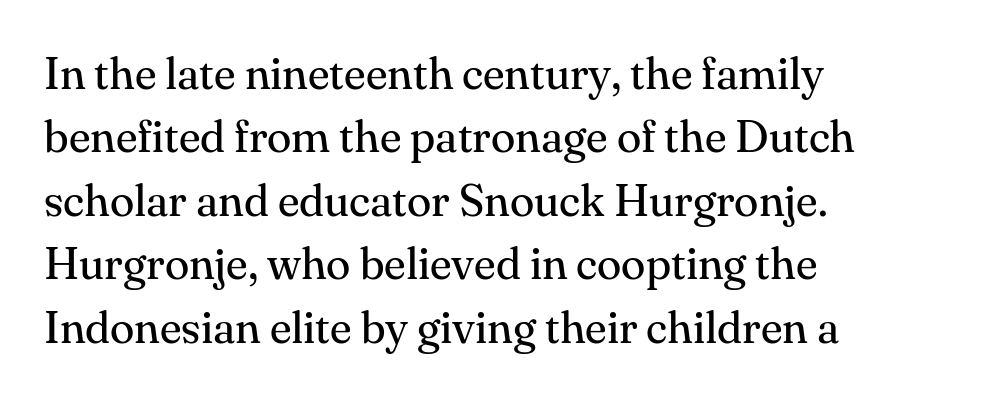
Q: Is the text bold? A: No.
Q: Is the text italic (slanted)? A: No, it is upright.
Q: Is the typeface a serif or a sans-serif typeface? A: Serif.
Q: Is the text underlined? A: No.
Q: How is the paragraph aligned? A: Left-aligned.
Q: Is the spacing between letters normal or unusually wide? A: Normal.
Q: Is the spacing between lines tight, normal or loose? A: Normal.
Q: Width (condensed, normal, or wide)? A: Normal.
Q: Stroke contrast? A: Medium.
Q: x-height? A: Small.
Q: Monospaced? A: No.
